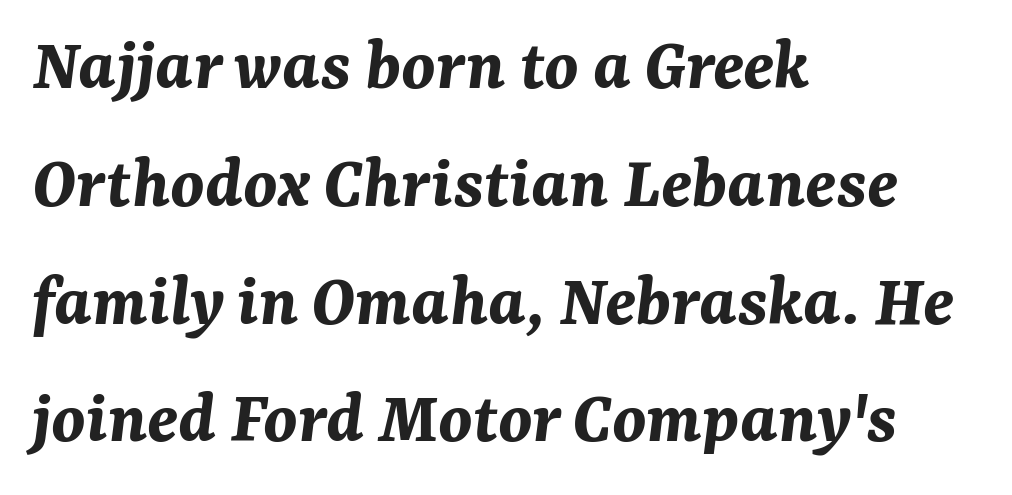
The image shows 76 px bold type, italic (leaning right); set left-aligned, normal line spacing (1.55x), normal letter spacing, not underlined; medium stroke contrast and a medium x-height.
